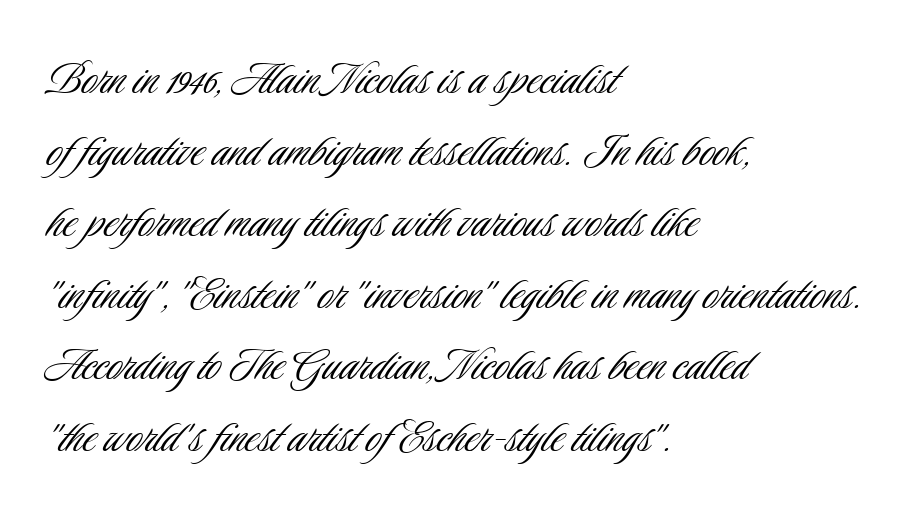
Q: Is the text bold? A: No.
Q: Is the text italic (slanted)? A: Yes.
Q: Is the typeface a serif or a sans-serif typeface? A: Sans-serif.
Q: Is the text underlined? A: No.
Q: How is the paragraph aligned? A: Left-aligned.
Q: Is the spacing between letters normal or unusually wide? A: Normal.
Q: Is the spacing between lines tight, normal or loose? A: Normal.
Q: Width (condensed, normal, or wide)? A: Condensed.
Q: Stroke contrast? A: Low.
Q: x-height? A: Small.
Q: Monospaced? A: No.
